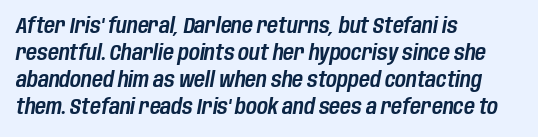
{"italic": "yes", "lean": "right", "slant_degrees": 10, "underline": "no", "align": "left", "line_spacing": "normal", "line_spacing_ratio": 1.29, "letter_spacing": "normal", "letter_spacing_em": 0.0, "glyph_px": 21}
